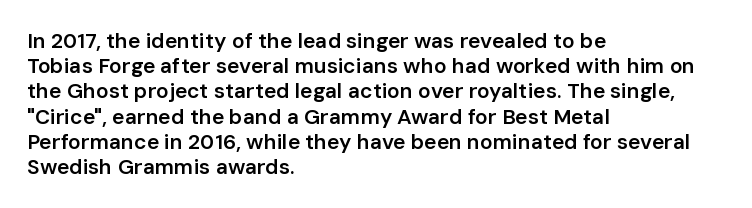
The image shows 21 px text type, upright; set left-aligned, line spacing 1.2x, normal letter spacing, not underlined.
